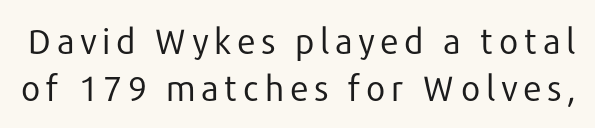
{"serif": "no", "italic": "no", "bold": "no", "weight": "regular", "width": "normal", "stroke_contrast": "low", "x_height": "medium", "monospaced": "no", "underline": "no", "line_spacing": "normal", "line_spacing_ratio": 1.33, "glyph_px": 35}
